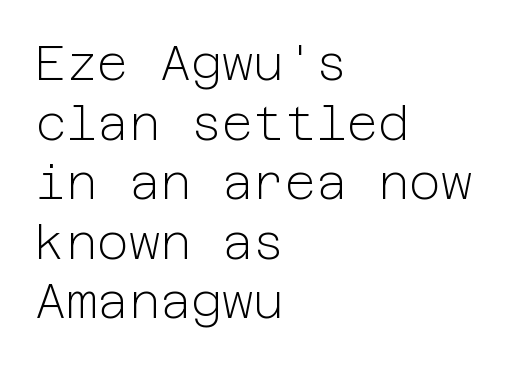
{"serif": "no", "italic": "no", "bold": "no", "weight": "light", "width": "normal", "stroke_contrast": "low", "x_height": "medium", "underline": "no", "align": "left", "line_spacing_ratio": 1.24, "letter_spacing": "normal", "letter_spacing_em": 0.0, "glyph_px": 48}
